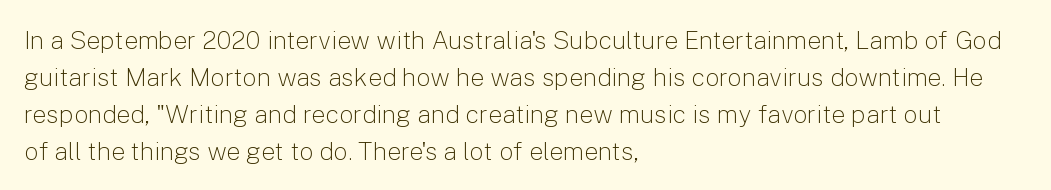
A typesetter would call this leading conventional body-copy spacing. Descender tails drop into unmarked territory. Visually the block forms a straight wall on the left and a jagged coastline on the right. Do the letters lean? They stand straight.
